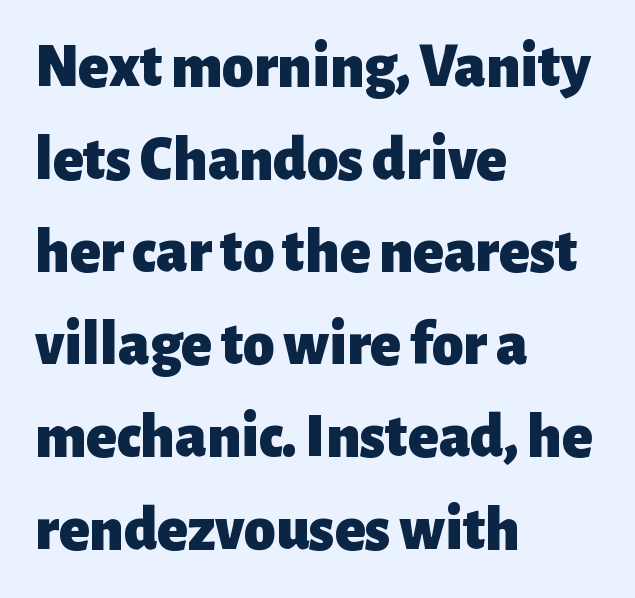
{"serif": "no", "italic": "no", "bold": "yes", "weight": "heavy", "width": "normal", "stroke_contrast": "low", "x_height": "medium", "monospaced": "no", "underline": "no", "align": "left", "line_spacing": "normal", "line_spacing_ratio": 1.47, "letter_spacing": "normal", "letter_spacing_em": 0.0, "glyph_px": 63}
